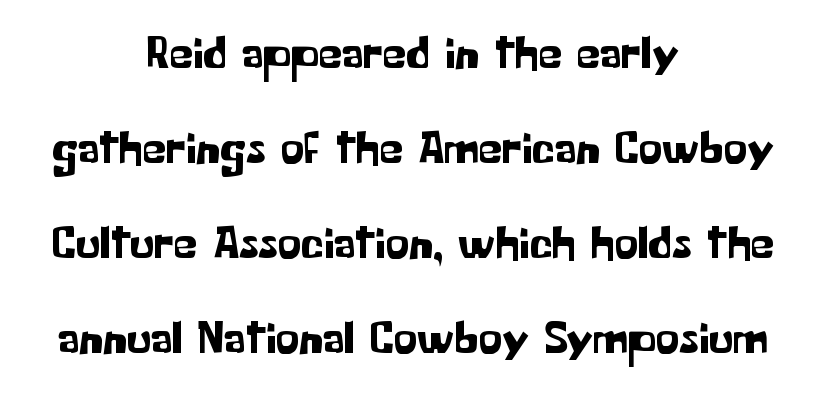
The image shows 47 px sans-serif type, upright; set centered, loose line spacing (2.02x), normal letter spacing, not underlined; low stroke contrast and a medium x-height.
